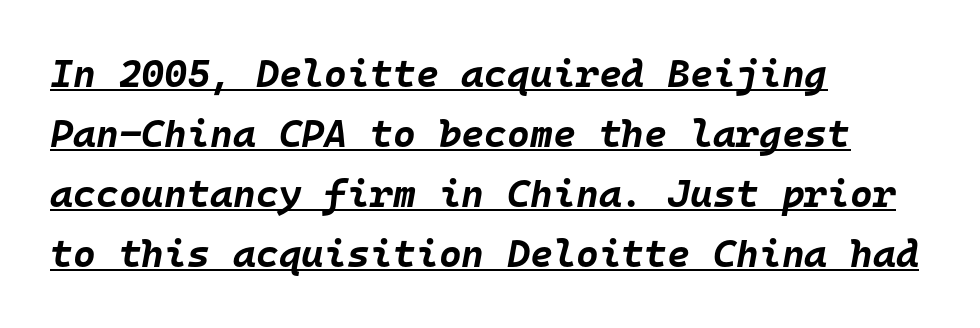
Q: Is the text bold? A: Yes.
Q: Is the text italic (slanted)? A: Yes, it leans right by about 10 degrees.
Q: Is the text underlined? A: Yes.
Q: How is the paragraph aligned? A: Left-aligned.
Q: Is the spacing between letters normal or unusually wide? A: Normal.
Q: Is the spacing between lines tight, normal or loose? A: Normal.
Q: Width (condensed, normal, or wide)? A: Normal.
Q: Stroke contrast? A: Low.
Q: x-height? A: Large.
Q: Monospaced? A: Yes.
